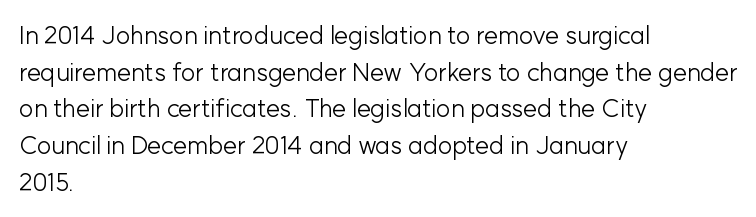
The image shows 25 px text type, upright; set left-aligned, normal line spacing (1.47x), normal letter spacing, not underlined.
